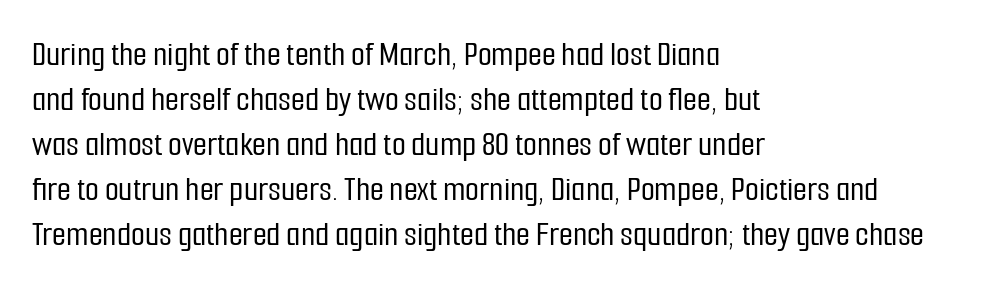
{"serif": "no", "italic": "no", "width": "condensed", "stroke_contrast": "low", "x_height": "medium", "monospaced": "no", "underline": "no", "align": "left", "line_spacing": "normal", "line_spacing_ratio": 1.25, "letter_spacing": "normal", "letter_spacing_em": 0.0, "glyph_px": 36}
